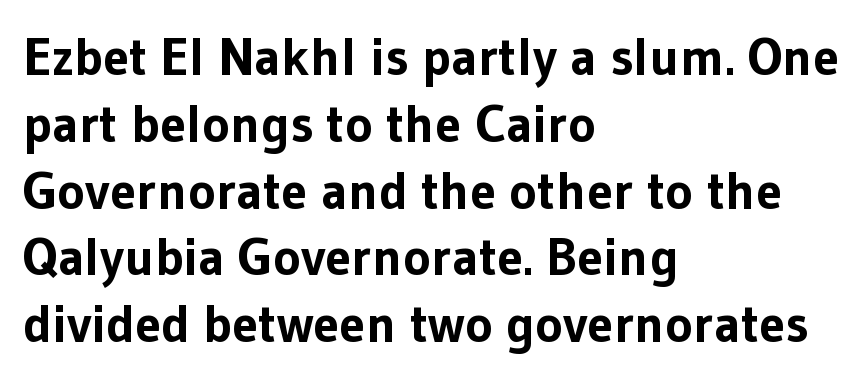
Q: Is the text bold? A: Yes.
Q: Is the text italic (slanted)? A: No, it is upright.
Q: Is the typeface a serif or a sans-serif typeface? A: Sans-serif.
Q: Is the text underlined? A: No.
Q: How is the paragraph aligned? A: Left-aligned.
Q: Is the spacing between letters normal or unusually wide? A: Normal.
Q: Is the spacing between lines tight, normal or loose? A: Normal.
Q: Width (condensed, normal, or wide)? A: Normal.
Q: Stroke contrast? A: Low.
Q: x-height? A: Medium.
Q: Monospaced? A: No.
